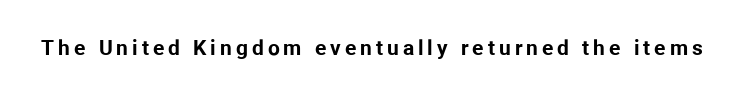
{"italic": "no", "bold": "yes", "underline": "no", "glyph_px": 21}
